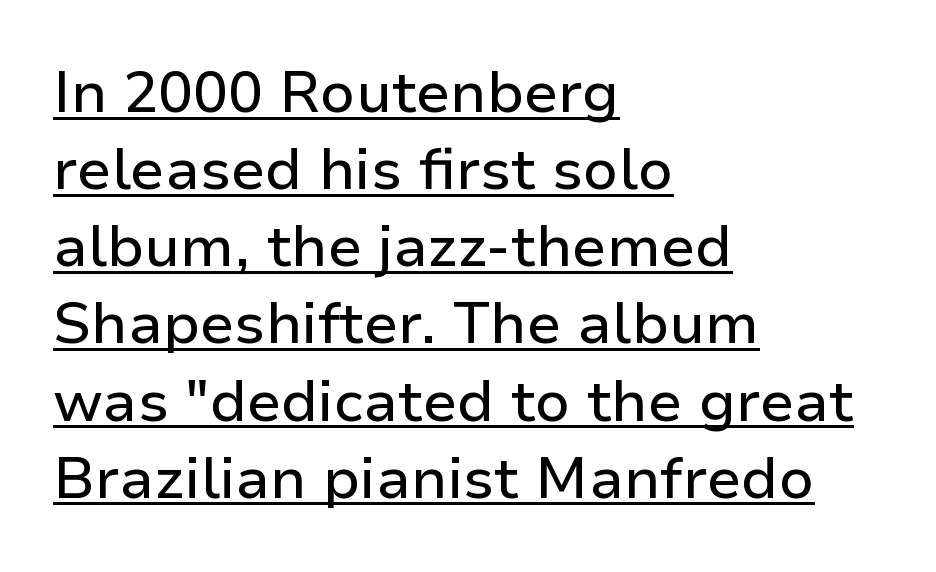
The image shows 58 px sans-serif type, upright; set left-aligned, normal line spacing (1.33x), normal letter spacing, underlined; low stroke contrast and a medium x-height.
